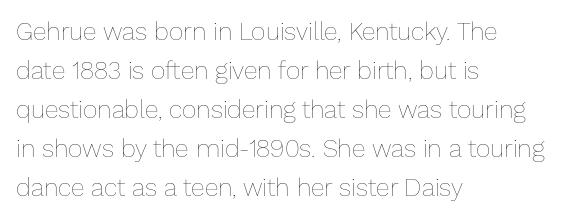
{"italic": "no", "bold": "no", "underline": "no", "align": "left", "line_spacing": "normal", "line_spacing_ratio": 1.56, "letter_spacing": "normal", "letter_spacing_em": 0.0, "glyph_px": 25}
